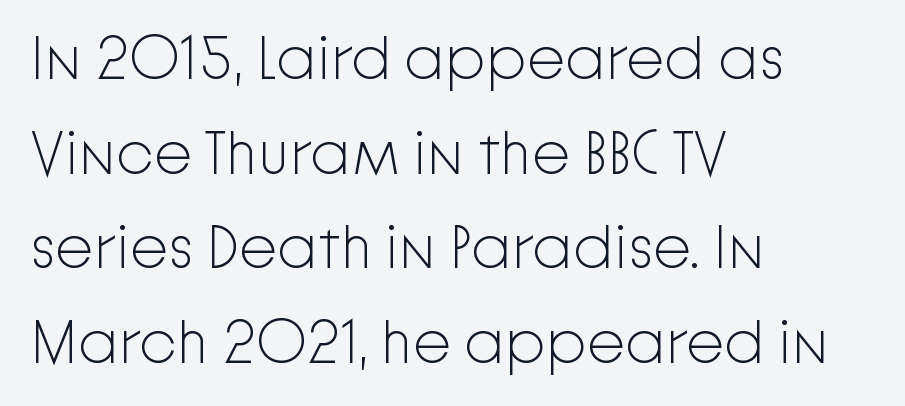
The image shows 61 px light sans-serif type, upright; set left-aligned, normal line spacing (1.55x), normal letter spacing, not underlined; low stroke contrast and a medium x-height.
